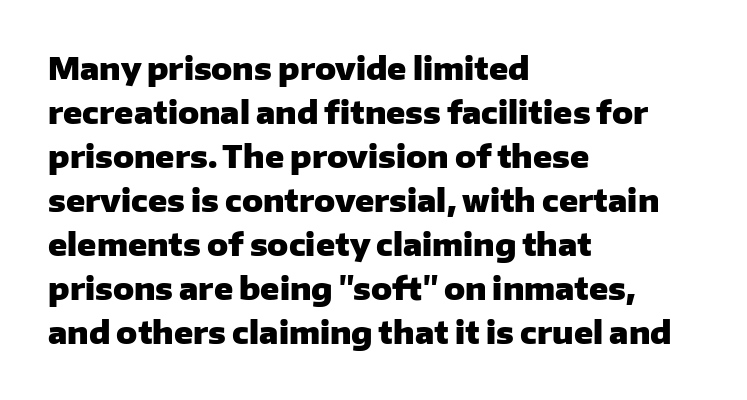
The image shows 31 px heavy sans-serif type, upright; set left-aligned, normal line spacing (1.42x), normal letter spacing, not underlined; low stroke contrast and a medium x-height.
